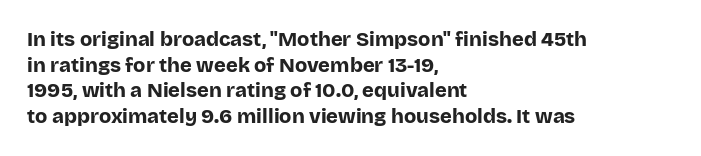
The letters stand straight up with perfectly vertical stems. The space directly below the letters is spotless. Letter spacing: default. Bold? Absolutely — the strokes are thick and heavy. The leading is moderate, giving the passage an even texture. The lines in this sample share a left origin and differ only in where they stop.
